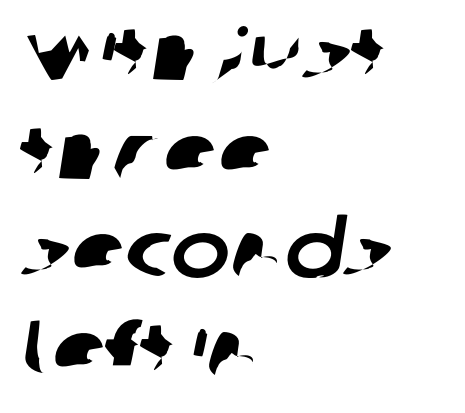
The image shows 79 px sans-serif type; set left-aligned, normal line spacing (1.25x), normal letter spacing, not underlined; low stroke contrast and a large x-height.
